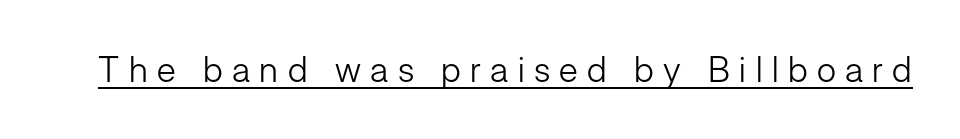
The image shows 35 px light sans-serif type, upright; set unusually wide letter spacing (+0.27 em), underlined; low stroke contrast and a medium x-height.
